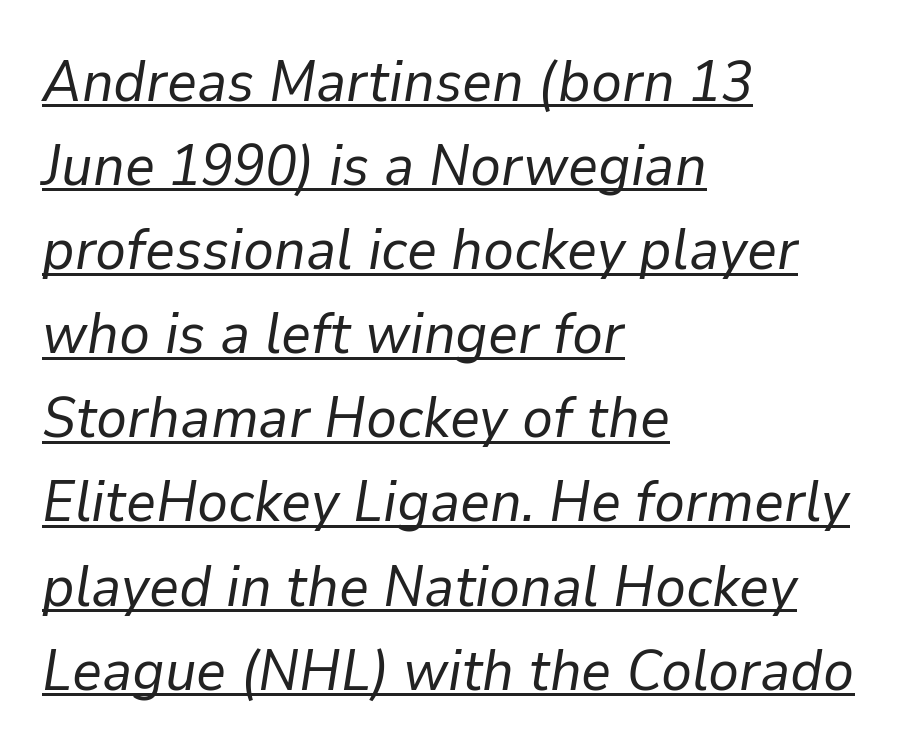
The image shows 58 px regular-weight type, italic (leaning right); set left-aligned, normal line spacing (1.45x), normal letter spacing, underlined; low stroke contrast and a medium x-height.
